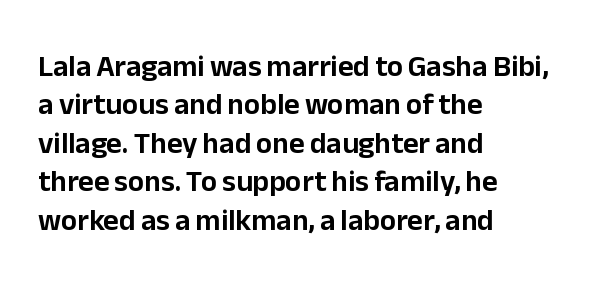
Q: Is the text italic (slanted)? A: No, it is upright.
Q: Is the typeface a serif or a sans-serif typeface? A: Sans-serif.
Q: Is the text underlined? A: No.
Q: How is the paragraph aligned? A: Left-aligned.
Q: Is the spacing between letters normal or unusually wide? A: Normal.
Q: Is the spacing between lines tight, normal or loose? A: Normal.
Q: Width (condensed, normal, or wide)? A: Normal.
Q: Stroke contrast? A: Low.
Q: x-height? A: Medium.
Q: Monospaced? A: No.
